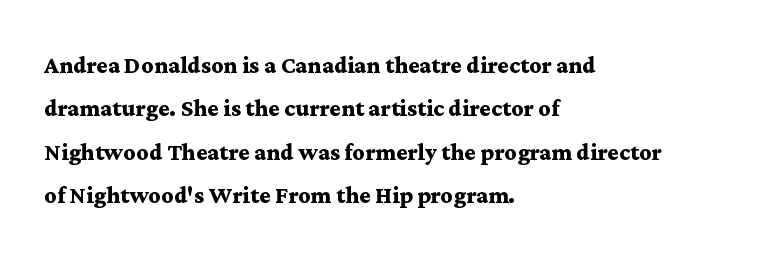
Q: Is the text bold? A: Yes.
Q: Is the text italic (slanted)? A: No, it is upright.
Q: Is the typeface a serif or a sans-serif typeface? A: Serif.
Q: Is the text underlined? A: No.
Q: How is the paragraph aligned? A: Left-aligned.
Q: Is the spacing between letters normal or unusually wide? A: Normal.
Q: Is the spacing between lines tight, normal or loose? A: Normal.
Q: Width (condensed, normal, or wide)? A: Wide.
Q: Stroke contrast? A: Medium.
Q: x-height? A: Medium.
Q: Monospaced? A: No.
